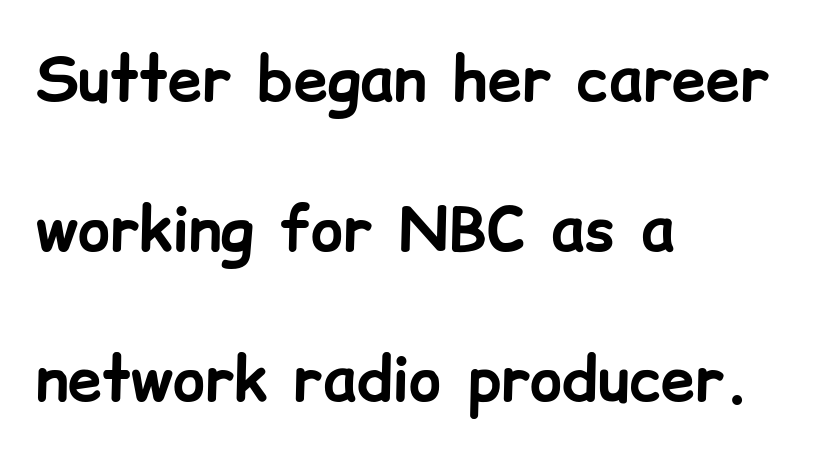
Compared with a centered layout, this one pins lines to the left instead. Students, observe: this is what heavily led, spacious text looks like. The font family rendered here belongs to the sans-serif group. Does the weight exceed regular? Yes, all the way to bold. Note the varied advance widths — an 'i' is clearly narrower than an 'm'. The specimen reads as upright at a glance.
